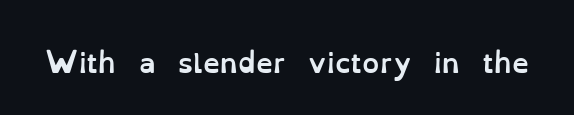
What stands out about the letter spacing? Nothing — it is the standard amount. No italicization has been applied; the sample stays upright. The gap between lines stays unmarked. Thick stems and heavy bowls — unmistakably bold.
